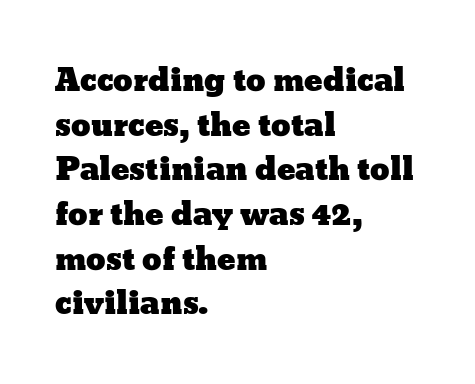
The image shows 31 px wide type, upright; set left-aligned, normal line spacing (1.44x), normal letter spacing, not underlined; low stroke contrast and a medium x-height.
